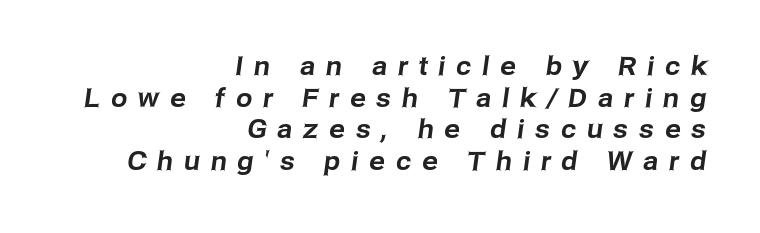
Observe the wide spacing: letters keep a clear distance from each other. All the whitespace from short lines collects on the left. Descenders hang freely into open space.
